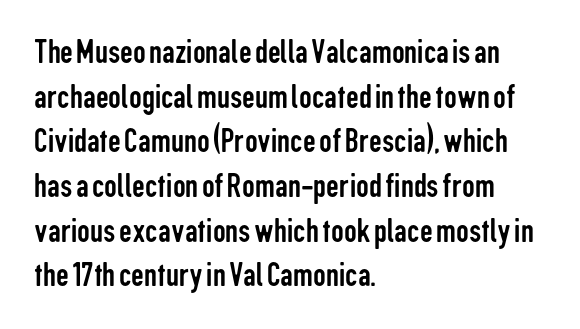
The image shows 36 px regular-weight, condensed sans-serif type, upright; set left-aligned, line spacing 1.24x, normal letter spacing, not underlined; low stroke contrast and a medium x-height.
